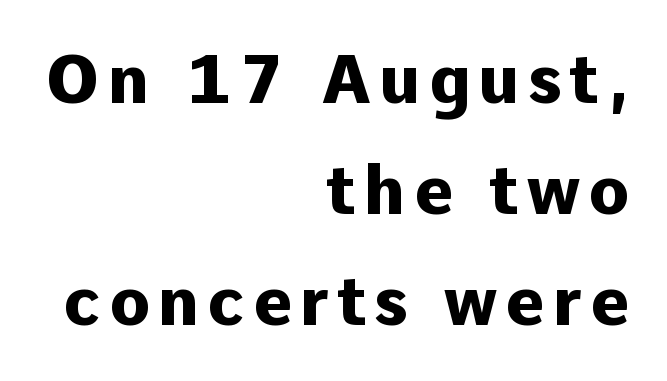
{"serif": "no", "italic": "no", "bold": "yes", "weight": "heavy", "width": "normal", "stroke_contrast": "low", "x_height": "medium", "monospaced": "no", "underline": "no", "align": "right", "line_spacing": "normal", "line_spacing_ratio": 1.66, "glyph_px": 67}
